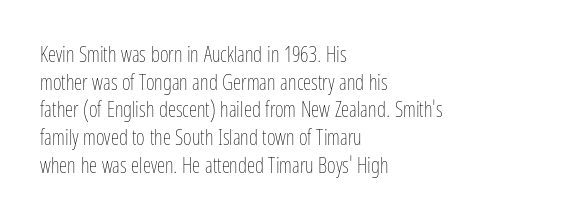
{"italic": "no", "bold": "no", "underline": "no", "align": "left", "line_spacing": "normal", "line_spacing_ratio": 1.32, "letter_spacing": "normal", "letter_spacing_em": 0.0, "glyph_px": 21}
